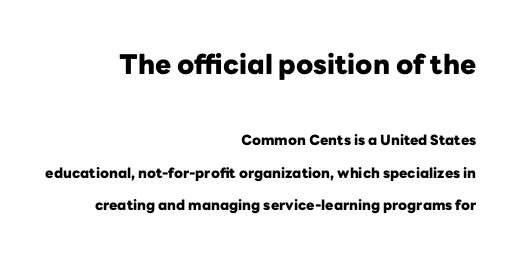
Q: Is the text bold? A: Yes.
Q: Is the text italic (slanted)? A: No, it is upright.
Q: Is the text underlined? A: No.
Q: How is the paragraph aligned? A: Right-aligned.
Q: Is the spacing between letters normal or unusually wide? A: Normal.
Q: Is the spacing between lines tight, normal or loose? A: Loose.
Q: Which block of text is set in a larger size, the first (top) or the second (bottom)? A: The first (top) one.
